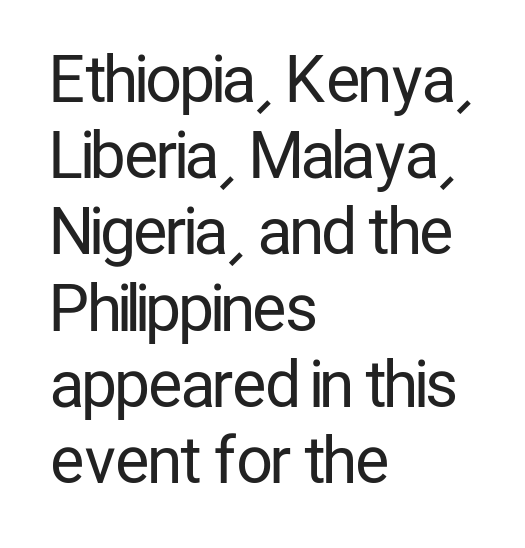
Q: Is the text bold? A: No.
Q: Is the text italic (slanted)? A: No, it is upright.
Q: Is the typeface a serif or a sans-serif typeface? A: Sans-serif.
Q: Is the text underlined? A: No.
Q: How is the paragraph aligned? A: Left-aligned.
Q: Is the spacing between letters normal or unusually wide? A: Normal.
Q: Width (condensed, normal, or wide)? A: Condensed.
Q: Stroke contrast? A: Low.
Q: x-height? A: Medium.
Q: Monospaced? A: No.
